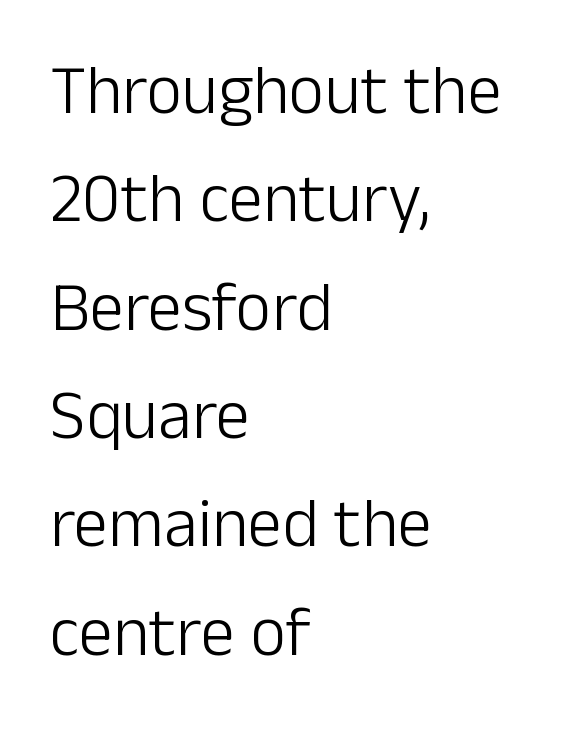
Is there much room between lines? A standard amount, neither cramped nor airy. Students, note that the glyphs here touch the page at normal intervals. Compared with a centered layout, this one pins lines to the left instead. No italicization has been applied; the sample stays upright.
